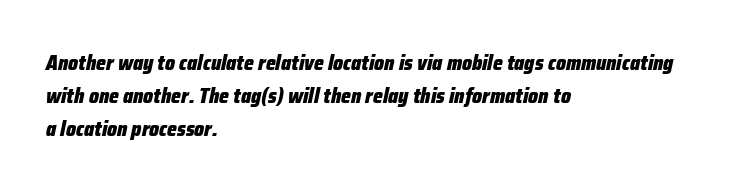
Q: Is the text bold? A: Yes.
Q: Is the text italic (slanted)? A: Yes, it leans right by about 12 degrees.
Q: Is the text underlined? A: No.
Q: How is the paragraph aligned? A: Left-aligned.
Q: Is the spacing between letters normal or unusually wide? A: Normal.
Q: Is the spacing between lines tight, normal or loose? A: Normal.
